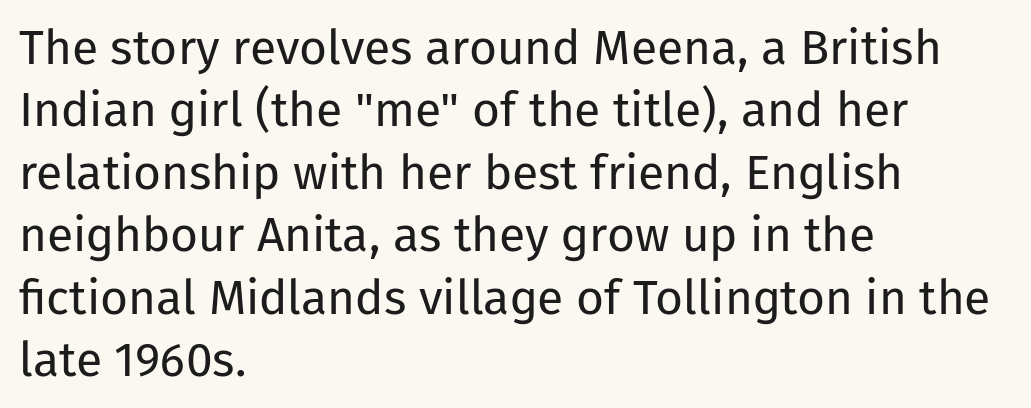
{"serif": "no", "italic": "no", "bold": "no", "weight": "regular", "width": "normal", "stroke_contrast": "low", "x_height": "medium", "monospaced": "no", "underline": "no", "align": "left", "line_spacing": "normal", "line_spacing_ratio": 1.3, "letter_spacing": "normal", "letter_spacing_em": 0.0, "glyph_px": 48}
